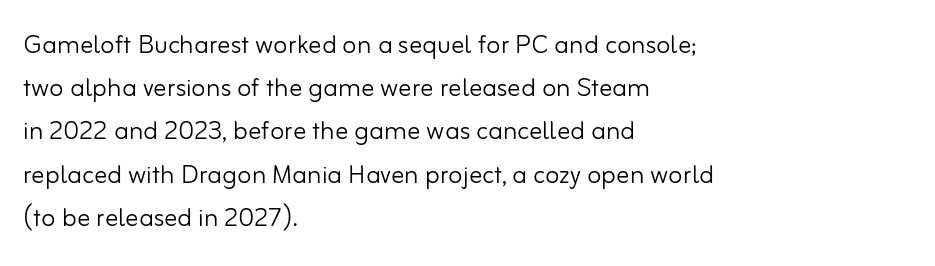
The letterforms sit at book weight or below. Is the block centered? No — it sits flush against the left margin. This rendering employs a face without finishing strokes, i.e., a sans-serif. If you measured baseline to baseline, you'd find a middling distance.
